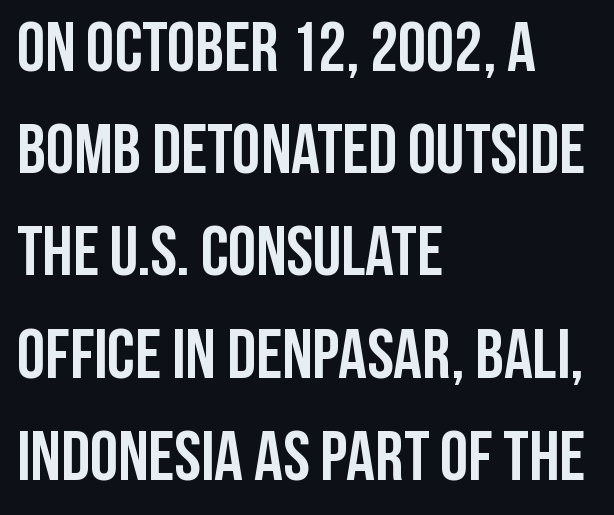
Q: Is the text bold? A: Yes.
Q: Is the text italic (slanted)? A: No, it is upright.
Q: Is the typeface a serif or a sans-serif typeface? A: Sans-serif.
Q: Is the text underlined? A: No.
Q: How is the paragraph aligned? A: Left-aligned.
Q: Is the spacing between letters normal or unusually wide? A: Normal.
Q: Is the spacing between lines tight, normal or loose? A: Normal.
Q: Width (condensed, normal, or wide)? A: Condensed.
Q: Stroke contrast? A: Low.
Q: x-height? A: Large.
Q: Monospaced? A: No.
